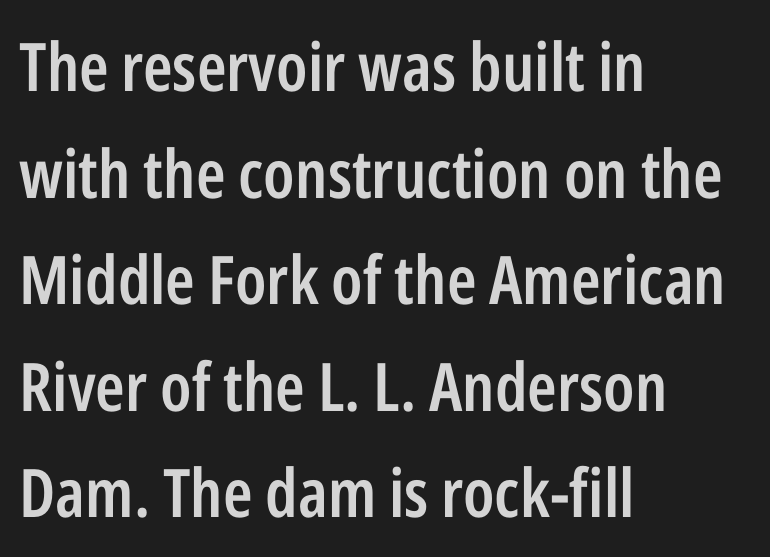
The image shows 67 px semibold, condensed sans-serif type, upright; set left-aligned, normal line spacing (1.59x), normal letter spacing, not underlined; low stroke contrast and a medium x-height.
